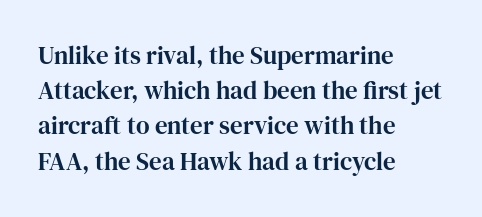
{"italic": "no", "underline": "no", "align": "left", "line_spacing": "normal", "line_spacing_ratio": 1.41, "letter_spacing": "normal", "letter_spacing_em": 0.0, "glyph_px": 25}
